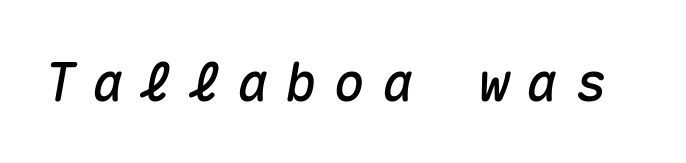
Q: Is the text italic (slanted)? A: Yes, it leans right by about 10 degrees.
Q: Is the text underlined? A: No.
Q: Is the spacing between letters normal or unusually wide? A: Unusually wide.
Q: Width (condensed, normal, or wide)? A: Normal.
Q: Stroke contrast? A: Medium.
Q: x-height? A: Medium.
Q: Monospaced? A: Yes.
